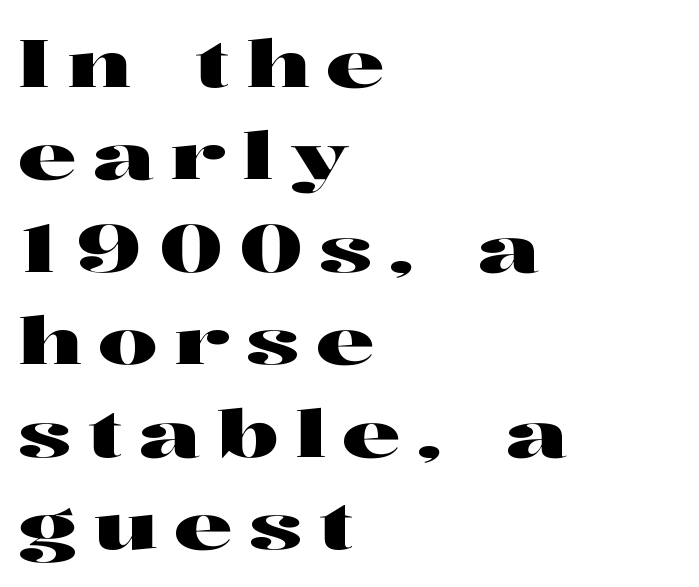
The image shows 66 px wide serif type, upright; set left-aligned, normal line spacing (1.4x), unusually wide letter spacing (+0.25 em), not underlined; high stroke contrast and a medium x-height.
